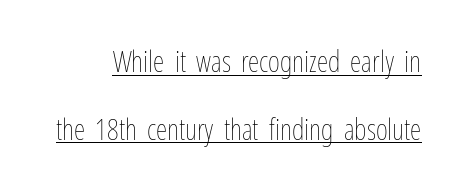
{"italic": "no", "bold": "no", "weight": "thin", "width": "condensed", "stroke_contrast": "low", "x_height": "medium", "monospaced": "no", "underline": "yes", "line_spacing": "loose", "line_spacing_ratio": 2.33, "letter_spacing": "normal", "letter_spacing_em": 0.0, "glyph_px": 29}
